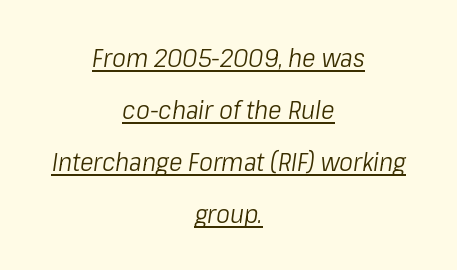
Q: Is the text bold? A: No.
Q: Is the text italic (slanted)? A: Yes, it leans right by about 8 degrees.
Q: Is the text underlined? A: Yes.
Q: How is the paragraph aligned? A: Centered.
Q: Is the spacing between letters normal or unusually wide? A: Normal.
Q: Is the spacing between lines tight, normal or loose? A: Loose.
